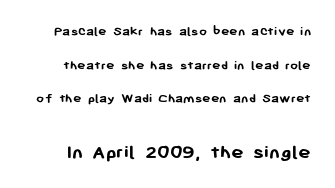
{"italic": "no", "bold": "yes", "underline": "no", "line_spacing": "loose", "line_spacing_ratio": 2.4, "letter_spacing": "normal", "letter_spacing_em": 0.0, "larger_block": "second", "size_ratio": 1.5, "glyph_px": 21}
